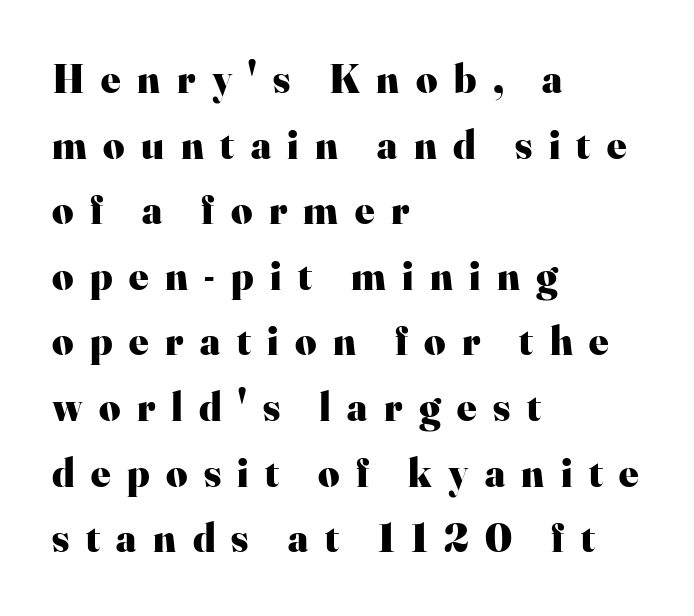
The image shows 41 px heavy serif type, upright; set left-aligned, normal line spacing (1.6x), unusually wide letter spacing (+0.4 em), not underlined; high stroke contrast and a small x-height.
